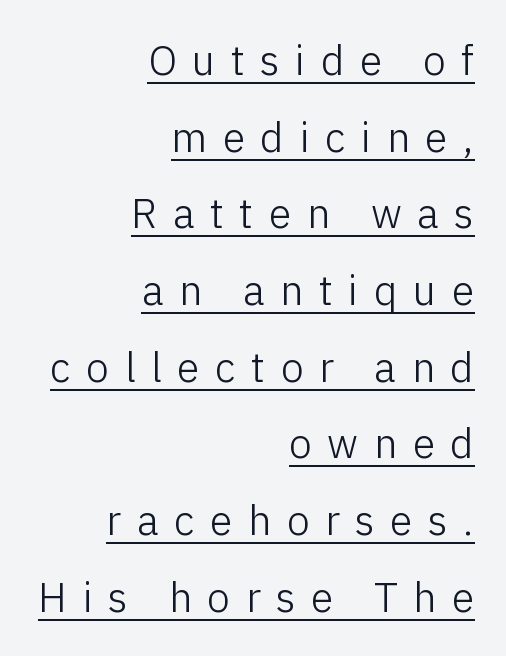
Q: Is the text bold? A: No.
Q: Is the text italic (slanted)? A: No, it is upright.
Q: Is the typeface a serif or a sans-serif typeface? A: Sans-serif.
Q: Is the text underlined? A: Yes.
Q: How is the paragraph aligned? A: Right-aligned.
Q: Is the spacing between letters normal or unusually wide? A: Unusually wide.
Q: Width (condensed, normal, or wide)? A: Normal.
Q: Stroke contrast? A: Low.
Q: x-height? A: Medium.
Q: Monospaced? A: No.
